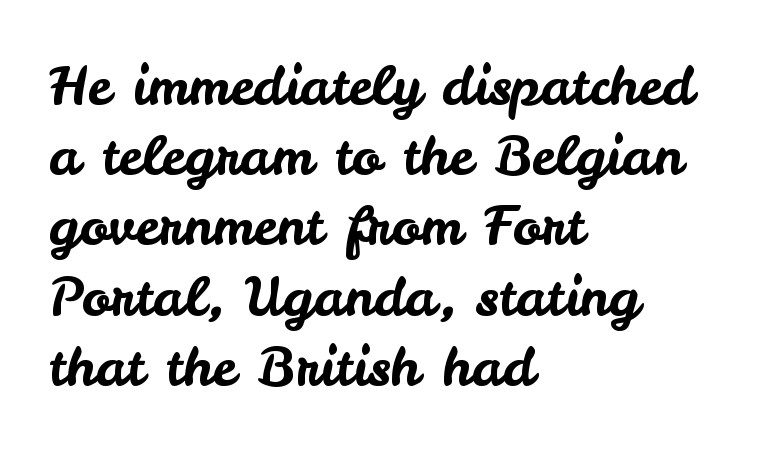
{"serif": "no", "width": "normal", "stroke_contrast": "low", "x_height": "small", "monospaced": "no", "underline": "no", "align": "left", "line_spacing": "normal", "line_spacing_ratio": 1.3, "letter_spacing": "normal", "letter_spacing_em": 0.0, "glyph_px": 54}
